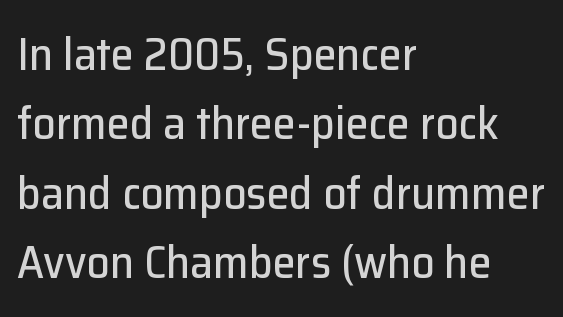
The letters stand upright; this is a roman face. A clean baseline with only descenders dipping below it. If you measured baseline to baseline, you'd find a middling distance. The face used here is a sans, in the tradition of grotesques and geometrics. Proportional: the letters do not fall into vertical columns. The rag falls on the right side of this text block.
